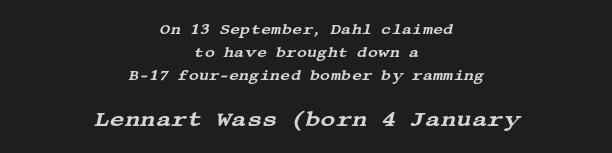
Q: Is the text italic (slanted)? A: Yes, it leans right by about 13 degrees.
Q: Is the text underlined? A: No.
Q: How is the paragraph aligned? A: Centered.
Q: Is the spacing between letters normal or unusually wide? A: Normal.
Q: Is the spacing between lines tight, normal or loose? A: Normal.
Q: Which block of text is set in a larger size, the first (top) or the second (bottom)? A: The second (bottom) one.
